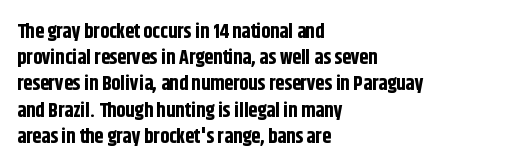
Q: Is the text bold? A: Yes.
Q: Is the text italic (slanted)? A: No, it is upright.
Q: Is the text underlined? A: No.
Q: How is the paragraph aligned? A: Left-aligned.
Q: Is the spacing between letters normal or unusually wide? A: Normal.
Q: Is the spacing between lines tight, normal or loose? A: Normal.
